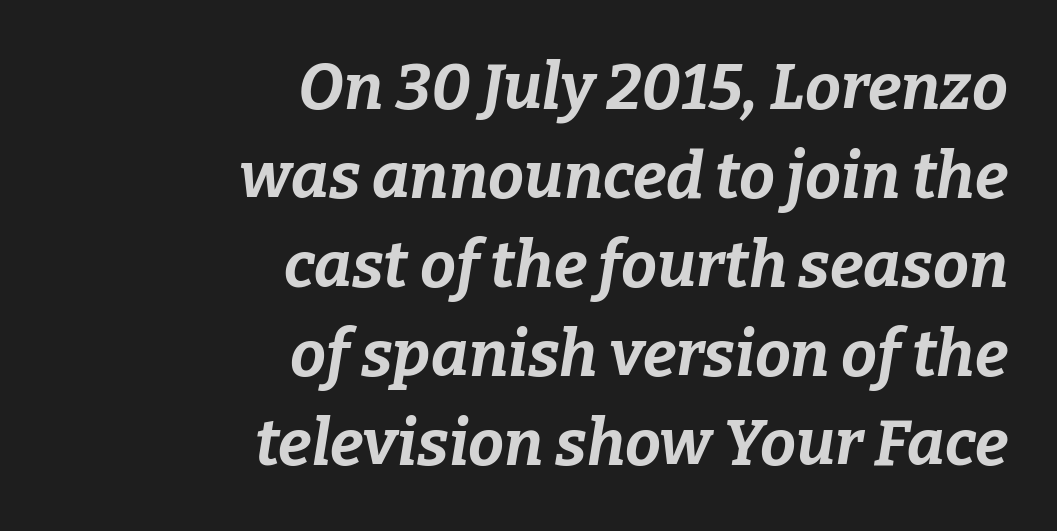
Q: Is the text bold? A: Yes.
Q: Is the text italic (slanted)? A: Yes, it leans right by about 9 degrees.
Q: Is the text underlined? A: No.
Q: How is the paragraph aligned? A: Right-aligned.
Q: Is the spacing between letters normal or unusually wide? A: Normal.
Q: Is the spacing between lines tight, normal or loose? A: Normal.
Q: Width (condensed, normal, or wide)? A: Normal.
Q: Stroke contrast? A: Low.
Q: x-height? A: Medium.
Q: Monospaced? A: No.
